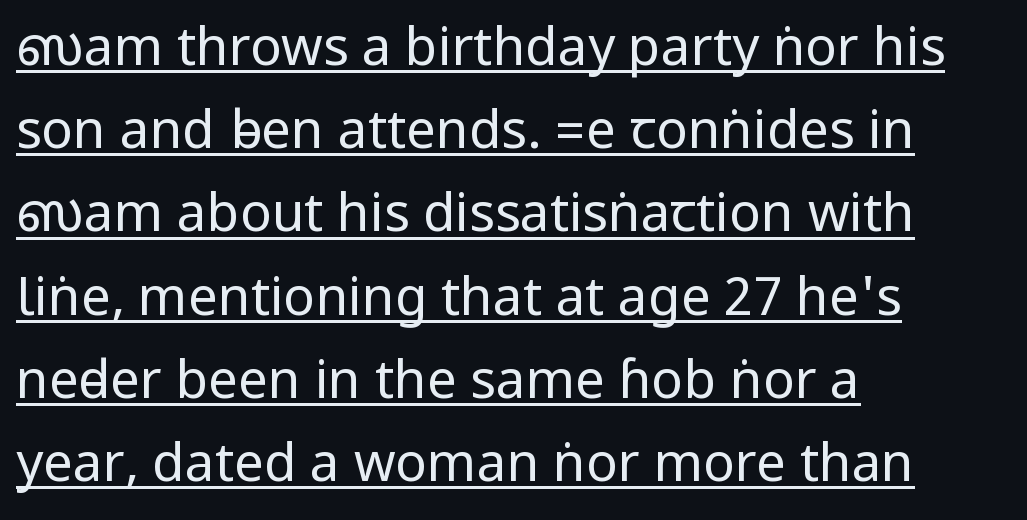
The line-height multiplier appears to be the usual default. Check the space under the baseline: a stroke is drawn there. Observe the absence of serifs on each vertical stroke in this sample. Casual observation: everything's shoved over to the left.
